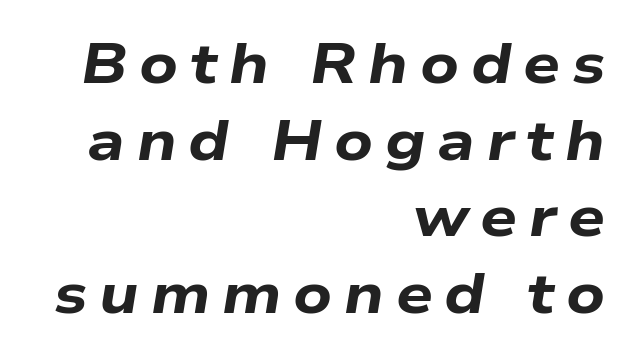
{"italic": "yes", "lean": "right", "slant_degrees": 9, "bold": "yes", "weight": "bold", "width": "wide", "stroke_contrast": "low", "x_height": "medium", "monospaced": "no", "underline": "no", "align": "right", "line_spacing": "normal", "line_spacing_ratio": 1.32, "letter_spacing": "wide", "letter_spacing_em": 0.2, "glyph_px": 58}
